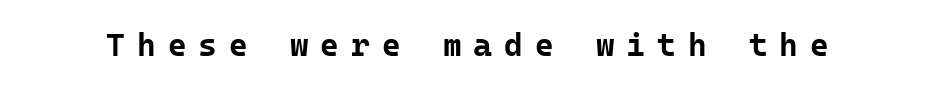
The image shows 32 px bold sans-serif type, upright, monospaced; set unusually wide letter spacing (+0.37 em), not underlined; low stroke contrast and a medium x-height.
